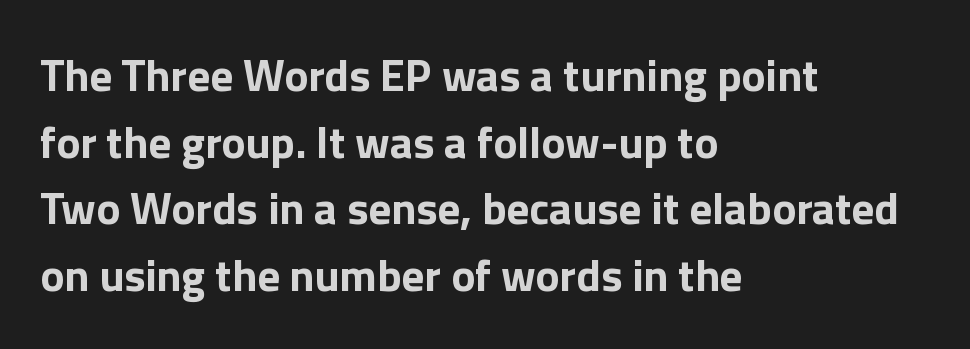
Words appear dense and cohesive because spacing is normal. I'd describe the lettering as bold — thick and assertive. Every stem runs plumb, perpendicular to the baseline. Layout note: lines flush left.
